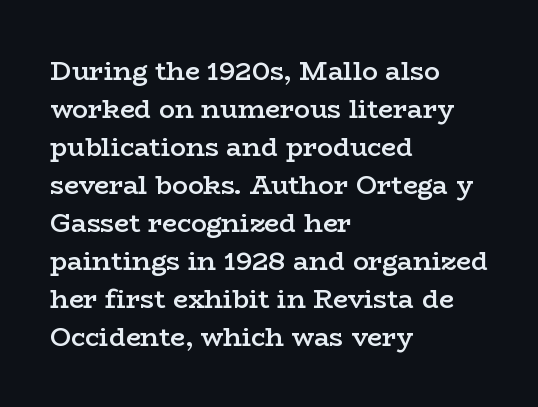
Q: Is the text bold? A: Semi-bold.
Q: Is the text italic (slanted)? A: No, it is upright.
Q: Is the text underlined? A: No.
Q: How is the paragraph aligned? A: Left-aligned.
Q: Is the spacing between letters normal or unusually wide? A: Normal.
Q: Is the spacing between lines tight, normal or loose? A: Normal.
